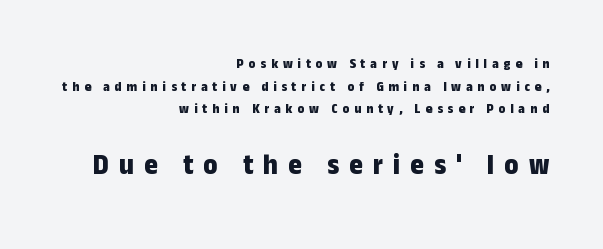
The face used here is proportionally spaced, like ordinary book or web type. Honestly, the letter spacing is so wide it's the main thing you notice. Vertically, the passage feels balanced, rows spaced as you'd expect. This rendering employs a face without finishing strokes, i.e., a sans-serif. Where is the straight margin? On the right. Look at the stroke-to-counter ratio: heavy, a bold.
